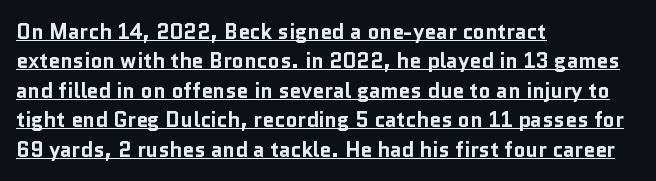
Q: Is the text bold? A: Yes.
Q: Is the text italic (slanted)? A: No, it is upright.
Q: Is the text underlined? A: Yes.
Q: How is the paragraph aligned? A: Left-aligned.
Q: Is the spacing between letters normal or unusually wide? A: Normal.
Q: Is the spacing between lines tight, normal or loose? A: Normal.
